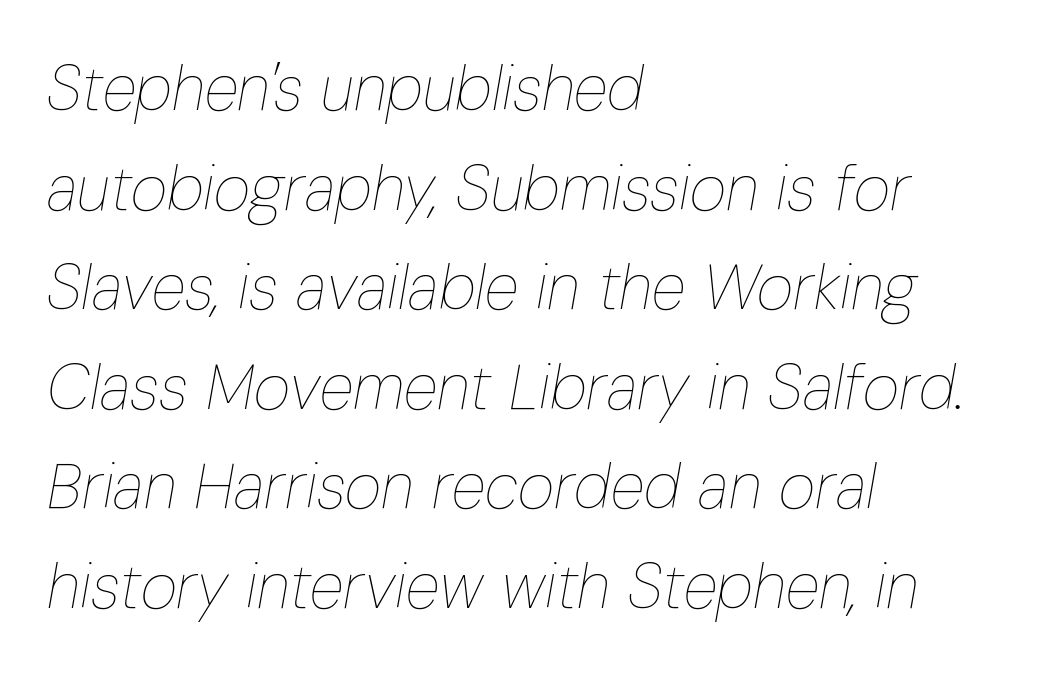
Q: Is the text bold? A: No.
Q: Is the text italic (slanted)? A: Yes, it leans right by about 10 degrees.
Q: Is the text underlined? A: No.
Q: How is the paragraph aligned? A: Left-aligned.
Q: Is the spacing between letters normal or unusually wide? A: Normal.
Q: Is the spacing between lines tight, normal or loose? A: Normal.
Q: Width (condensed, normal, or wide)? A: Condensed.
Q: Stroke contrast? A: Low.
Q: x-height? A: Medium.
Q: Monospaced? A: No.
